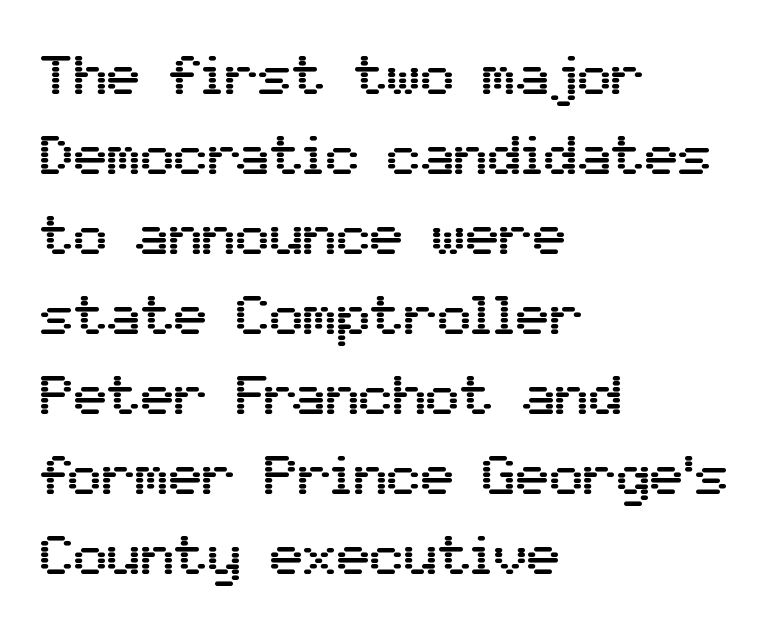
Serifs: no, the terminals of the letterforms are clean. You could not count columns in this text — the font is proportionally spaced. Successive baselines arrive at the customary interval. Between one letter and the next there's only the usual sliver of space. The passage shown is not underscored anywhere.
